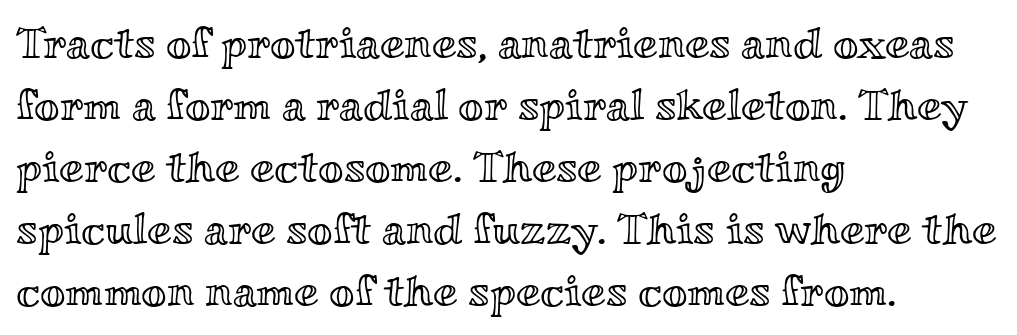
{"italic": "no", "width": "wide", "x_height": "small", "monospaced": "no", "underline": "no", "align": "left", "line_spacing": "normal", "line_spacing_ratio": 1.41, "letter_spacing": "normal", "letter_spacing_em": 0.0, "glyph_px": 44}
